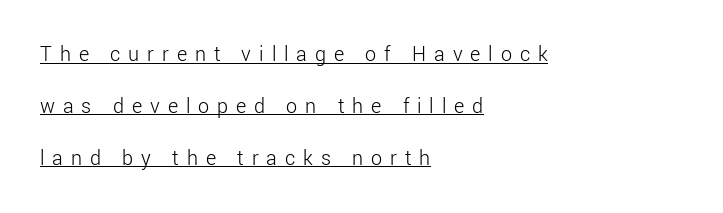
{"italic": "no", "bold": "no", "underline": "yes", "align": "left", "line_spacing": "loose", "line_spacing_ratio": 2.36, "letter_spacing": "wide", "letter_spacing_em": 0.36, "glyph_px": 22}
